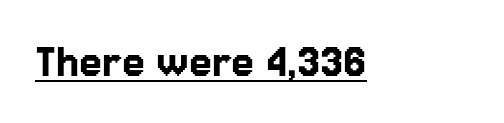
{"serif": "no", "italic": "no", "width": "normal", "stroke_contrast": "low", "x_height": "medium", "monospaced": "no", "underline": "yes", "letter_spacing": "normal", "letter_spacing_em": 0.0, "glyph_px": 52}
